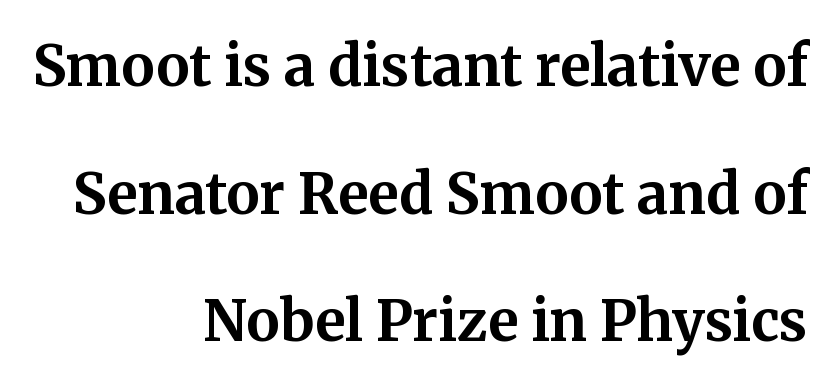
Q: Is the text bold? A: Yes.
Q: Is the text italic (slanted)? A: No, it is upright.
Q: Is the typeface a serif or a sans-serif typeface? A: Serif.
Q: Is the text underlined? A: No.
Q: How is the paragraph aligned? A: Right-aligned.
Q: Is the spacing between letters normal or unusually wide? A: Normal.
Q: Is the spacing between lines tight, normal or loose? A: Loose.
Q: Width (condensed, normal, or wide)? A: Normal.
Q: Stroke contrast? A: Medium.
Q: x-height? A: Medium.
Q: Monospaced? A: No.
